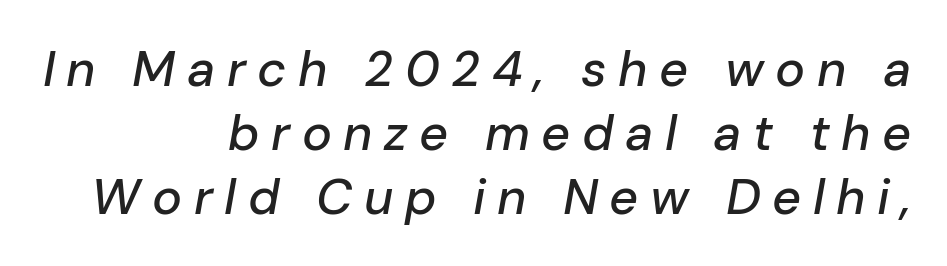
Rendered with sloped, italic letterforms. Every row of glyphs terminates at an identical x-position on the right. Underline: absent. Each new line begins a customary step beneath the previous one. Is the letter spacing exaggerated? Yes — the characters are pushed far apart. Think of a printed novel: that variable character pitch is what you see here.
